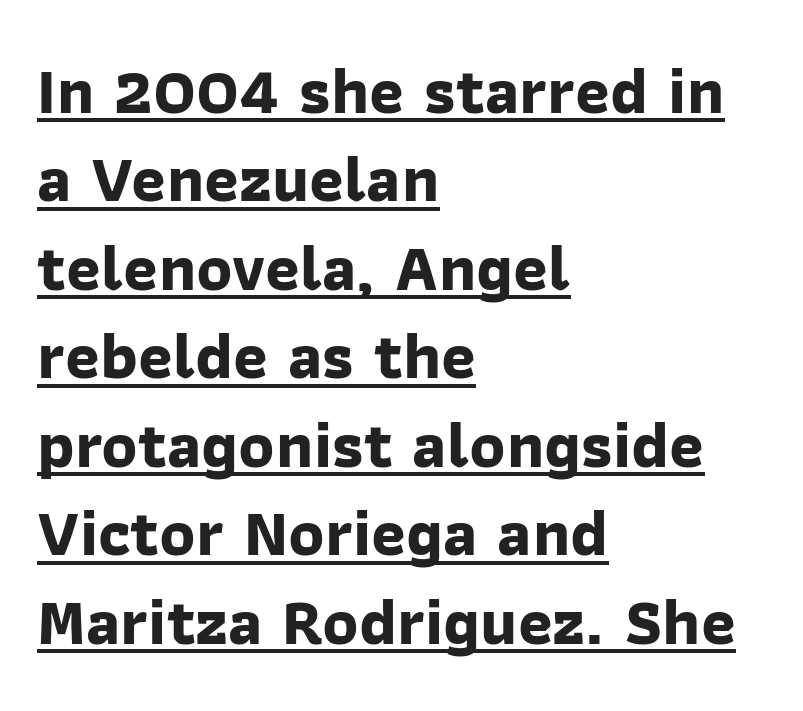
The image shows 66 px bold sans-serif type; set left-aligned, normal line spacing (1.34x), normal letter spacing, underlined; low stroke contrast and a medium x-height.
